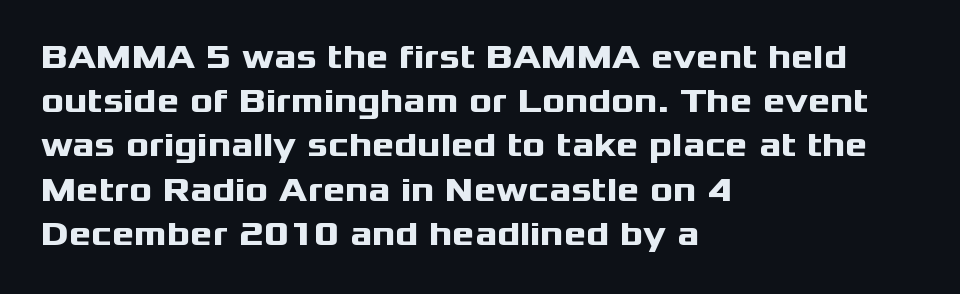
{"serif": "no", "italic": "no", "bold": "yes", "weight": "heavy", "width": "wide", "stroke_contrast": "medium", "x_height": "medium", "monospaced": "no", "underline": "no", "align": "left", "line_spacing": "normal", "line_spacing_ratio": 1.3, "letter_spacing": "normal", "letter_spacing_em": 0.0, "glyph_px": 34}
